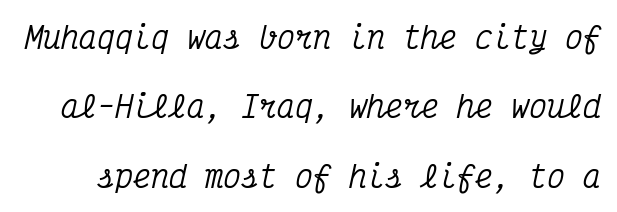
{"serif": "yes", "italic": "yes", "lean": "right", "slant_degrees": 12, "width": "condensed", "stroke_contrast": "medium", "x_height": "medium", "monospaced": "yes", "underline": "no", "line_spacing": "loose", "line_spacing_ratio": 2.31, "letter_spacing": "normal", "letter_spacing_em": 0.0, "glyph_px": 30}
